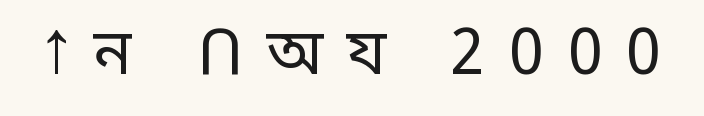
The image shows 63 px regular-weight sans-serif type, upright; set unusually wide letter spacing (+0.38 em), not underlined; low stroke contrast and a large x-height.
